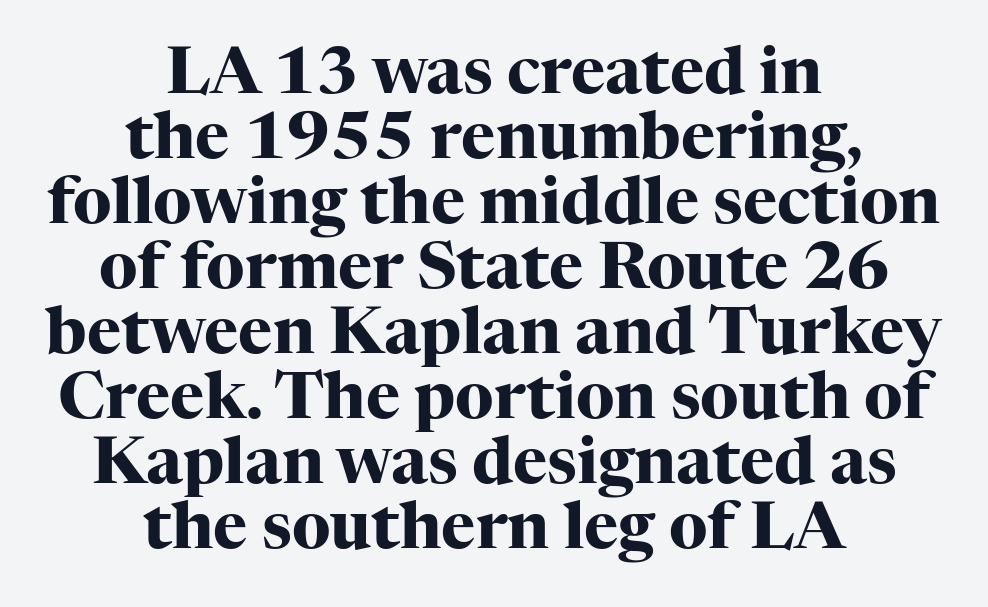
Q: Is the text bold? A: Yes.
Q: Is the text italic (slanted)? A: No, it is upright.
Q: Is the typeface a serif or a sans-serif typeface? A: Serif.
Q: Is the text underlined? A: No.
Q: How is the paragraph aligned? A: Centered.
Q: Is the spacing between letters normal or unusually wide? A: Normal.
Q: Is the spacing between lines tight, normal or loose? A: Tight.
Q: Width (condensed, normal, or wide)? A: Normal.
Q: Stroke contrast? A: High.
Q: x-height? A: Medium.
Q: Monospaced? A: No.
